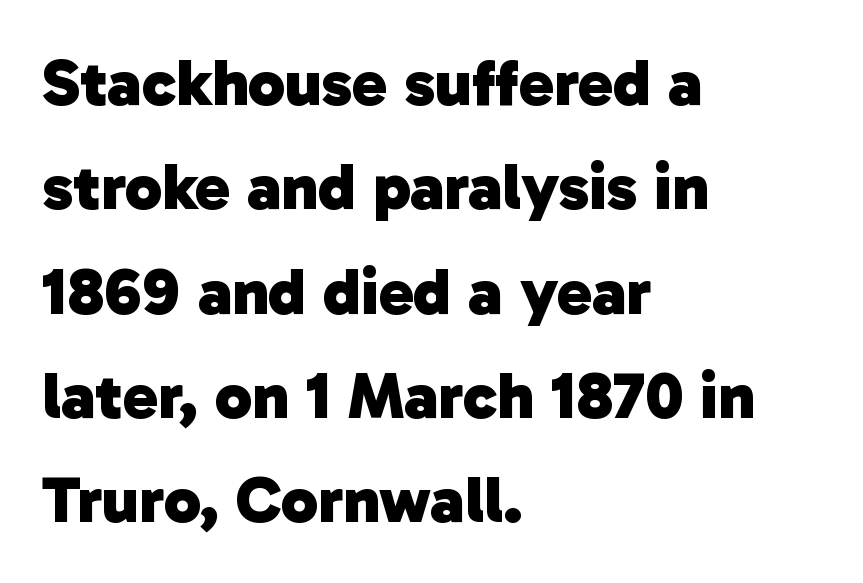
{"serif": "no", "bold": "yes", "weight": "heavy", "width": "normal", "stroke_contrast": "low", "x_height": "medium", "monospaced": "no", "underline": "no", "align": "left", "line_spacing": "normal", "line_spacing_ratio": 1.58, "letter_spacing": "normal", "letter_spacing_em": 0.0, "glyph_px": 66}
